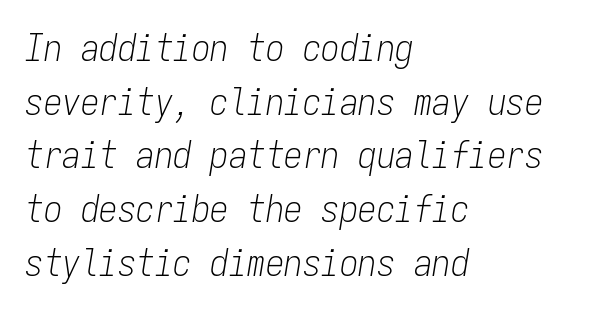
Q: Is the text bold? A: No.
Q: Is the text italic (slanted)? A: Yes, it leans right by about 9 degrees.
Q: Is the text underlined? A: No.
Q: How is the paragraph aligned? A: Left-aligned.
Q: Is the spacing between letters normal or unusually wide? A: Normal.
Q: Is the spacing between lines tight, normal or loose? A: Normal.
Q: Width (condensed, normal, or wide)? A: Condensed.
Q: Stroke contrast? A: Low.
Q: x-height? A: Medium.
Q: Monospaced? A: Yes.
